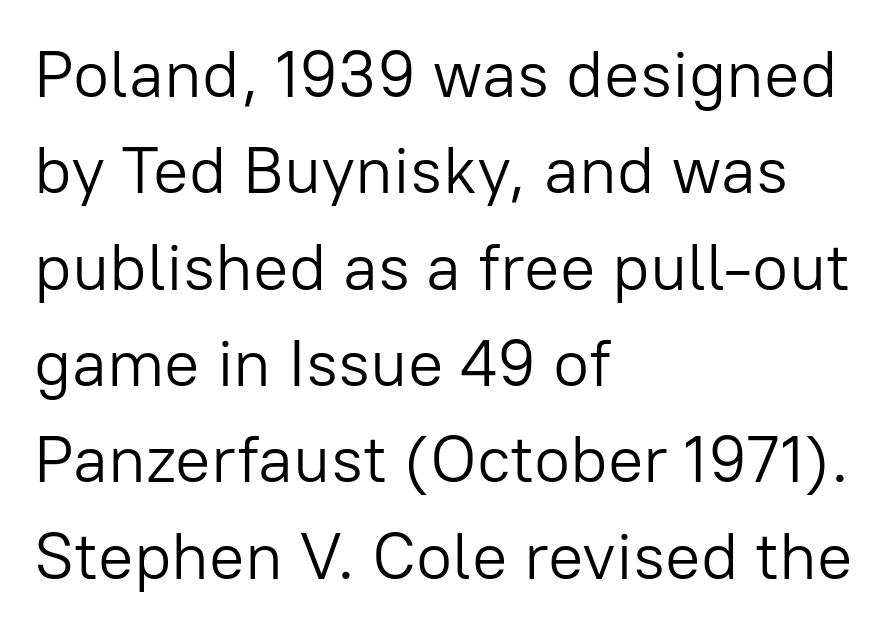
Varying glyph widths throughout — classic text-font behaviour. The weight would be labelled regular, book, light, or lighter still. Descenders are the only things crossing below the line. Typeset ragged right — the left edge is the straight one. The gaps between neighbouring characters are ordinary and unremarkable. Nope, no serifs anywhere on these letters.
